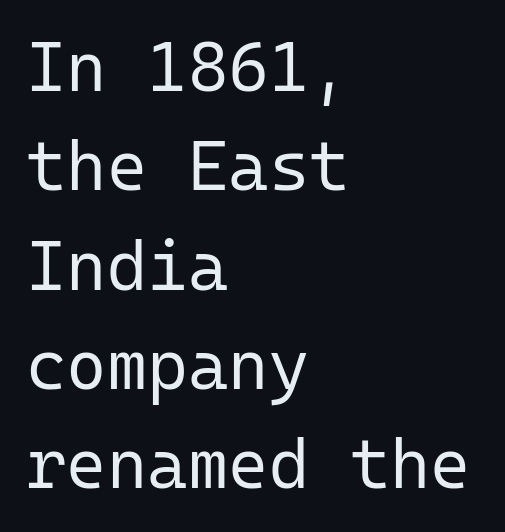
Q: Is the text bold? A: No.
Q: Is the text italic (slanted)? A: No, it is upright.
Q: Is the typeface a serif or a sans-serif typeface? A: Sans-serif.
Q: Is the text underlined? A: No.
Q: How is the paragraph aligned? A: Left-aligned.
Q: Is the spacing between letters normal or unusually wide? A: Normal.
Q: Is the spacing between lines tight, normal or loose? A: Normal.
Q: Width (condensed, normal, or wide)? A: Normal.
Q: Stroke contrast? A: Low.
Q: x-height? A: Medium.
Q: Monospaced? A: Yes.
